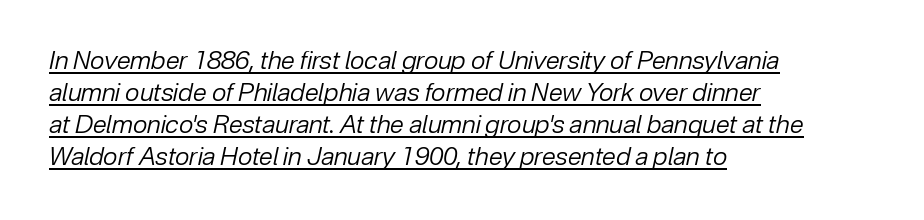
These characters rest on top of a visible drawn line. The letterforms sit at book weight or below. Where is the straight margin? On the left. These lines sit exactly where default settings would place them.
